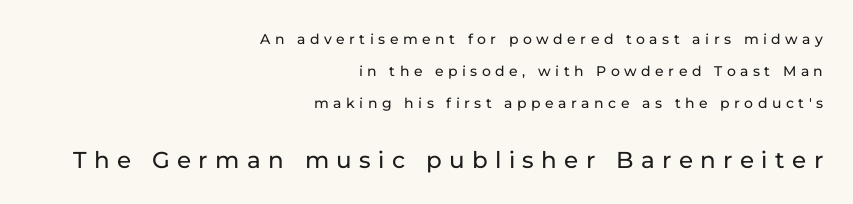
The image shows 23 px text type, upright; set right-aligned, loose line spacing (2.29x), unusually wide letter spacing (+0.32 em), not underlined; the second (bottom) block is 1.64x larger.
